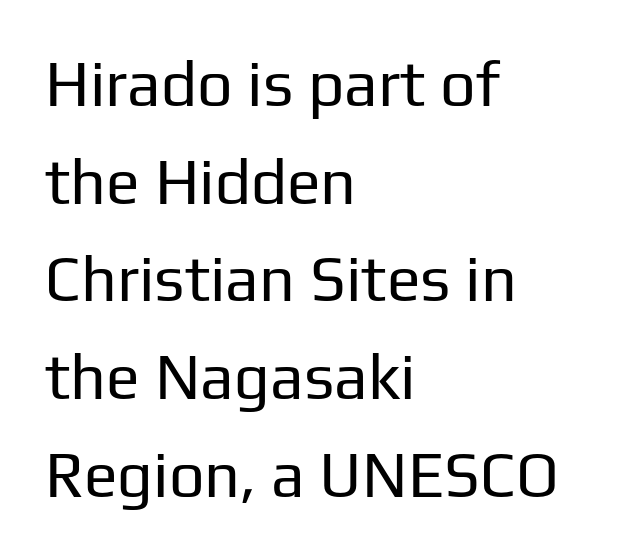
The image shows 63 px regular-weight sans-serif type, upright; set left-aligned, normal line spacing (1.55x), normal letter spacing, not underlined; low stroke contrast and a medium x-height.
